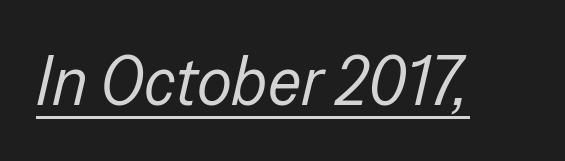
The image shows 69 px regular-weight, condensed type, italic (leaning right); set normal letter spacing, underlined; low stroke contrast and a medium x-height.
